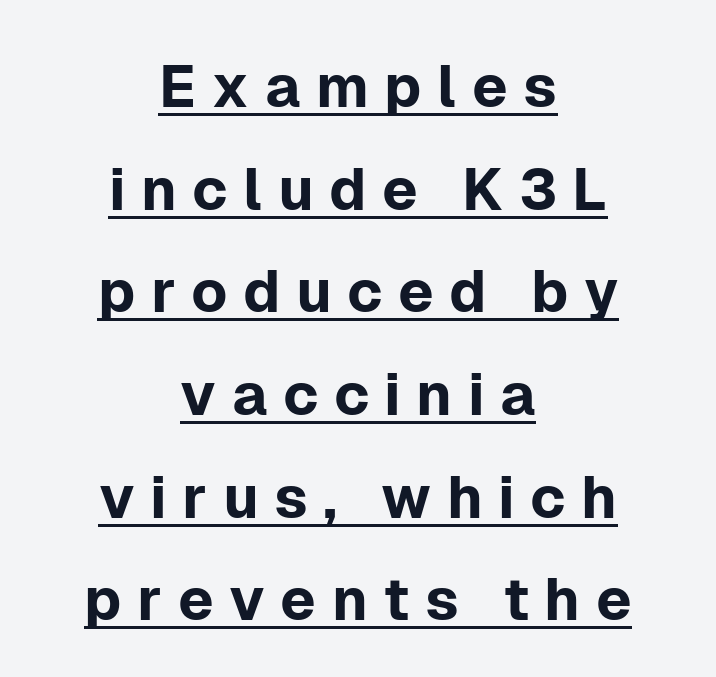
Honestly, the underline is the first thing you notice here. Every row of glyphs is offset so its center matches the block's center. Look at the bottom of the vertical strokes: they stop flat, with no serifs. Do the characters align in a grid? No, the font is proportional. Nope, not italic — everything's standing straight.
